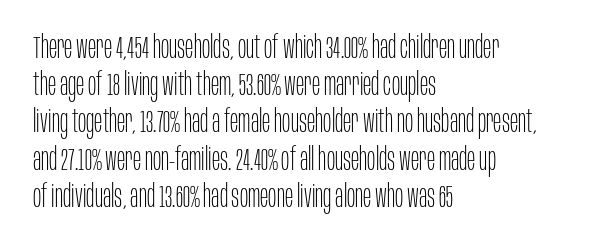
Q: Is the text bold? A: No.
Q: Is the text italic (slanted)? A: No, it is upright.
Q: Is the typeface a serif or a sans-serif typeface? A: Sans-serif.
Q: Is the text underlined? A: No.
Q: How is the paragraph aligned? A: Left-aligned.
Q: Is the spacing between letters normal or unusually wide? A: Normal.
Q: Width (condensed, normal, or wide)? A: Condensed.
Q: Stroke contrast? A: Low.
Q: x-height? A: Large.
Q: Monospaced? A: No.
